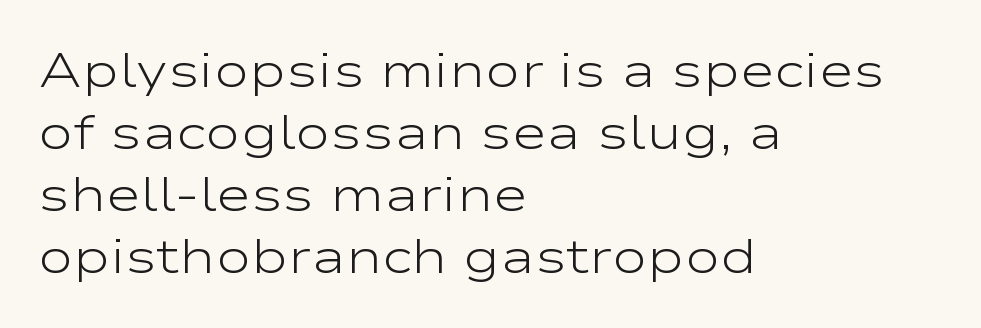
{"serif": "no", "italic": "no", "bold": "no", "weight": "light", "width": "wide", "stroke_contrast": "low", "x_height": "medium", "monospaced": "no", "underline": "no", "align": "left", "line_spacing": "normal", "line_spacing_ratio": 1.29, "letter_spacing": "normal", "letter_spacing_em": 0.0, "glyph_px": 48}
